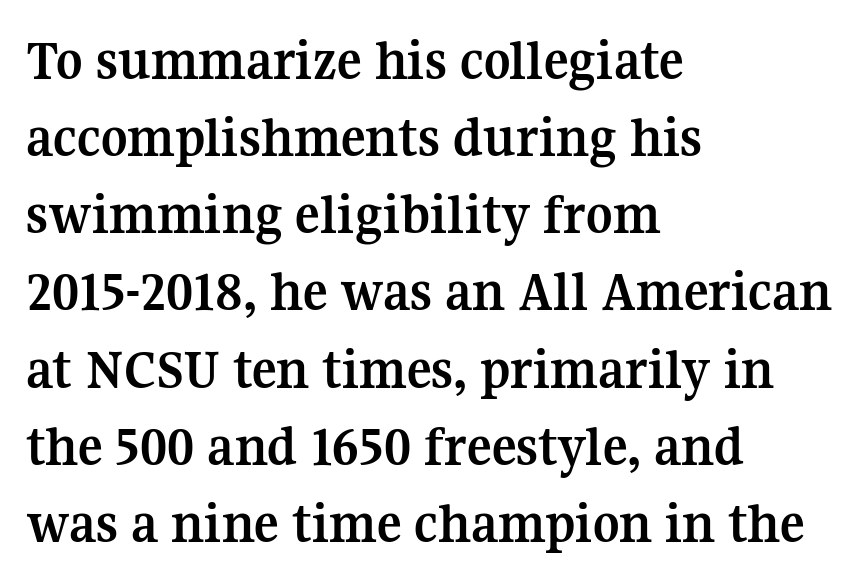
Q: Is the text bold? A: Yes.
Q: Is the text italic (slanted)? A: No, it is upright.
Q: Is the typeface a serif or a sans-serif typeface? A: Serif.
Q: Is the text underlined? A: No.
Q: How is the paragraph aligned? A: Left-aligned.
Q: Is the spacing between letters normal or unusually wide? A: Normal.
Q: Is the spacing between lines tight, normal or loose? A: Normal.
Q: Width (condensed, normal, or wide)? A: Normal.
Q: Stroke contrast? A: Medium.
Q: x-height? A: Medium.
Q: Monospaced? A: No.
